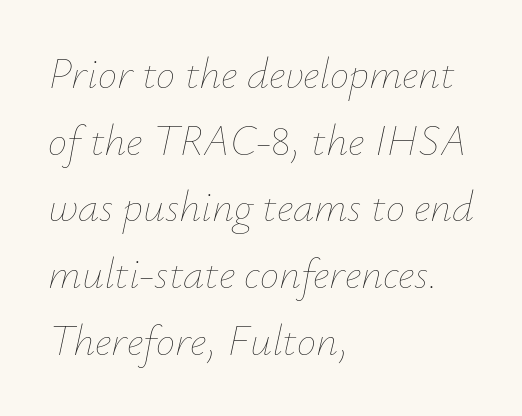
The image shows 43 px thin type, italic (leaning right); set left-aligned, normal line spacing (1.55x), normal letter spacing, not underlined; low stroke contrast and a small x-height.
